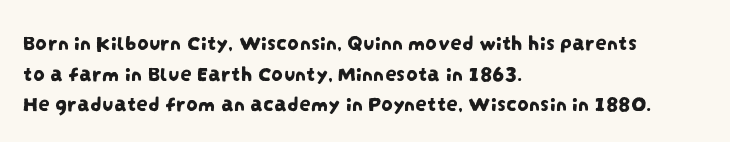
{"underline": "no", "align": "left", "line_spacing": "normal", "line_spacing_ratio": 1.33, "letter_spacing": "normal", "letter_spacing_em": 0.0, "glyph_px": 23}
